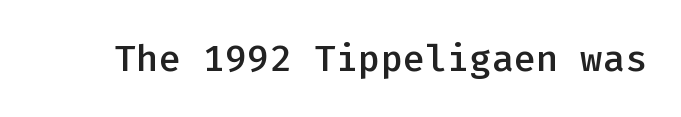
{"serif": "no", "italic": "no", "bold": "semi", "weight": "semibold", "width": "normal", "stroke_contrast": "low", "x_height": "medium", "monospaced": "yes", "underline": "no", "letter_spacing": "normal", "letter_spacing_em": 0.0, "glyph_px": 37}
